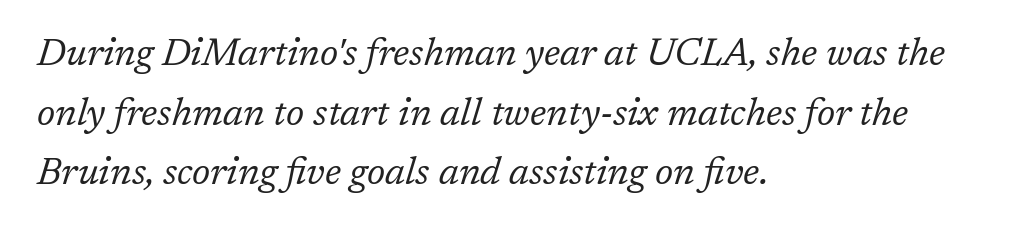
The typeface has the unassuming heft of standard copy or less. Just letters on the line, the space beneath them empty. The rows are spaced the way most documents space them. The face used here is seriffed, in the tradition of book romans.
